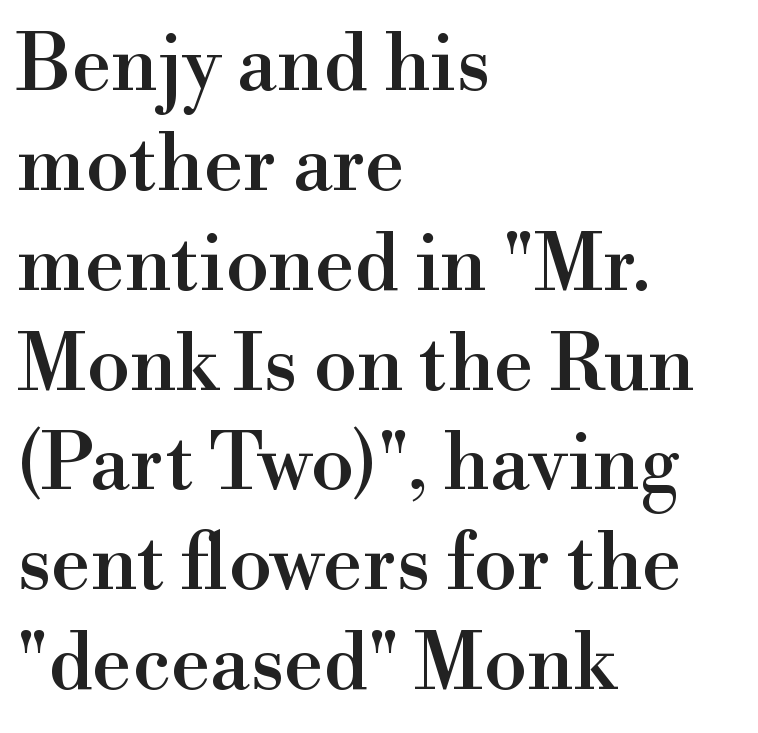
Each word holds together tightly as a unit, with standard inter-letter gaps. The space beneath each line is pristine and unruled. In terms of letterform style, serifs are clearly present. This sample is left-justified, so line endings fall wherever the words run out. Varying glyph widths throughout — classic text-font behaviour. The type sits square on the baseline with zero lean.
